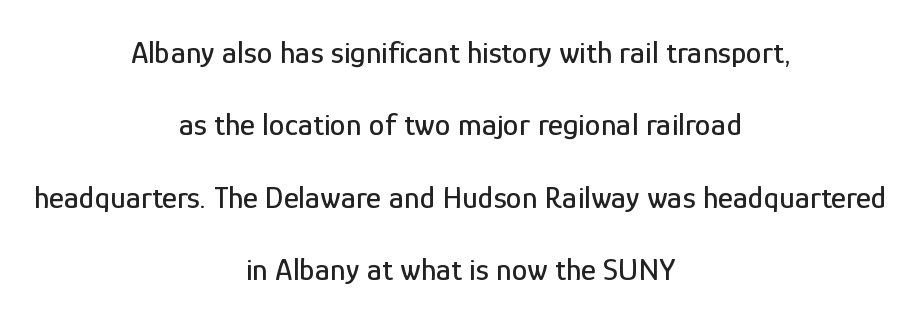
{"serif": "no", "italic": "no", "width": "condensed", "stroke_contrast": "low", "x_height": "medium", "monospaced": "no", "underline": "no", "align": "center", "line_spacing": "loose", "line_spacing_ratio": 2.26, "letter_spacing": "normal", "letter_spacing_em": 0.0, "glyph_px": 32}
